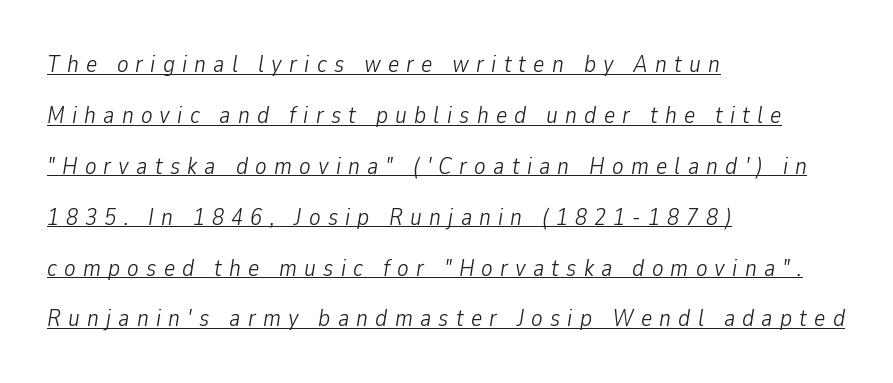
Q: Is the text bold? A: No.
Q: Is the text italic (slanted)? A: Yes, it leans right by about 9 degrees.
Q: Is the text underlined? A: Yes.
Q: How is the paragraph aligned? A: Left-aligned.
Q: Is the spacing between letters normal or unusually wide? A: Unusually wide.
Q: Is the spacing between lines tight, normal or loose? A: Loose.
